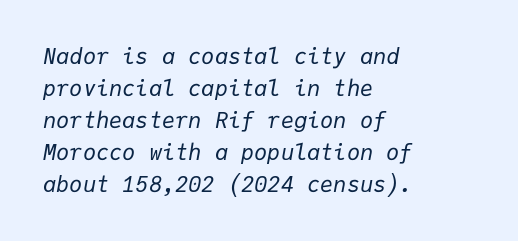
Typeset ragged right — the left edge is the straight one. Successive baselines arrive at the customary interval. Nobody touched the tracking dial on this one. Glance below the letters and you will spot only blank space. The strokes are not fattened; the text isn't bold.
